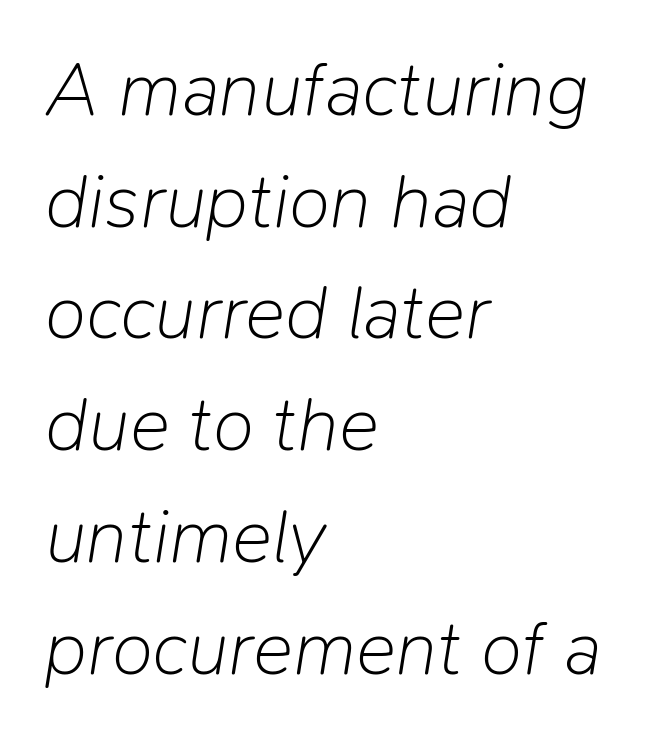
The image shows 76 px light type, italic (leaning right); set left-aligned, normal line spacing (1.47x), normal letter spacing, not underlined; low stroke contrast and a medium x-height.
